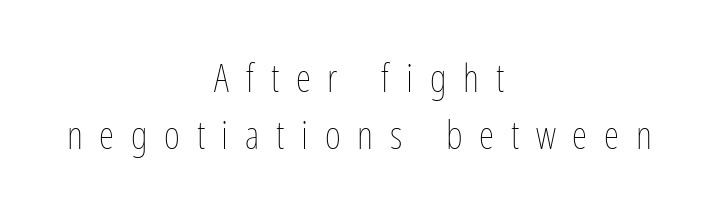
{"italic": "no", "bold": "no", "weight": "thin", "width": "condensed", "stroke_contrast": "low", "x_height": "medium", "monospaced": "no", "underline": "no", "align": "center", "line_spacing": "normal", "line_spacing_ratio": 1.47, "letter_spacing": "wide", "letter_spacing_em": 0.43, "glyph_px": 39}
